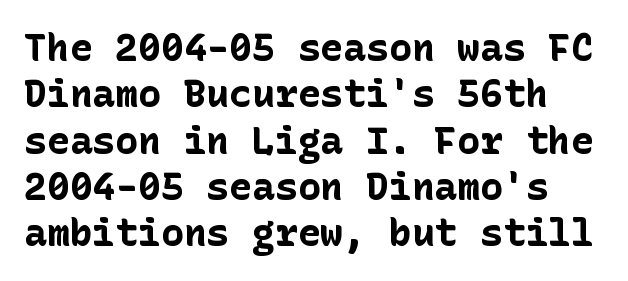
The sample has been set heavy, in full bold. Posture: upright roman. Descenders are the only things crossing below the line. The designer went with a sans here, leaving each stem footless. Compared with typical body copy, the letter spacing here is the same.
